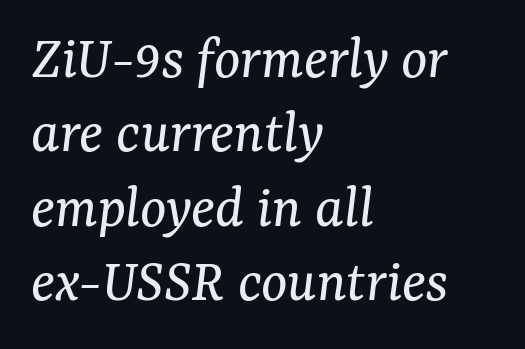
The image shows 62 px regular-weight serif type, italic (leaning right); set left-aligned, line spacing 1.2x, normal letter spacing, not underlined; medium stroke contrast and a medium x-height.
